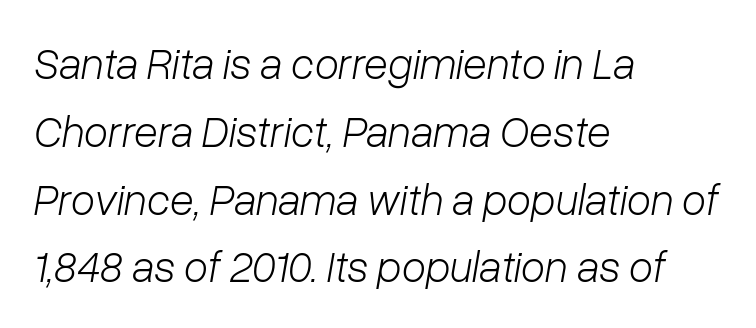
Each letter keeps its own natural width here, so spacing adapts to shape. Rule under the text: the space is simply empty. Compared with typical body copy, the letter spacing here is the same. No extra ink here — the face is not bold. Regarding leading, the lines here are spaced in the standard way. In terms of posture, this sample is oblique.
